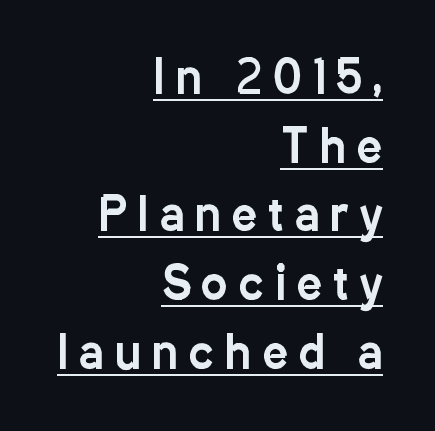
Do the characters align in a grid? No, the font is proportional. Like a heading marked for emphasis, these lines bear an underscore. Leading: standard. Typographically, this falls in the sans-serif category. Compared with a flush-left layout, this one pins lines to the opposite, right side. Words appear elongated and porous because spacing is wide.
